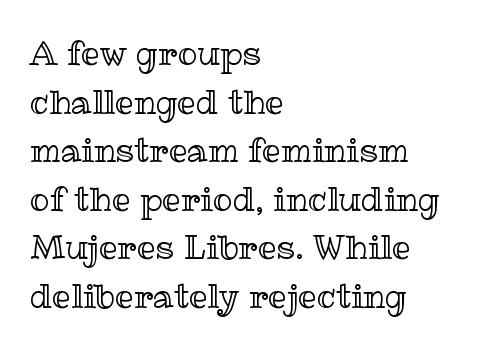
Default kerning and tracking; the words read as compact shapes. This is roman type, the default non-slanted kind. The string is rendered with underlining switched off. Compared with typical paragraphs, the rows here are spaced about the same.
